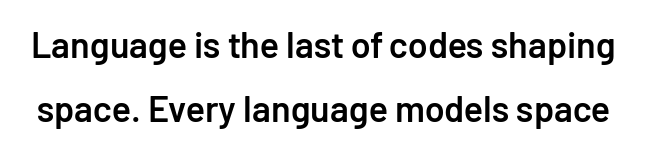
The image shows 36 px semibold sans-serif type, upright; set line spacing 1.77x, normal letter spacing, not underlined; low stroke contrast and a medium x-height.
